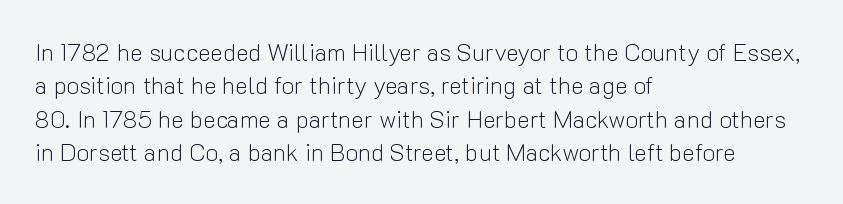
Q: Is the text bold? A: No.
Q: Is the text italic (slanted)? A: No, it is upright.
Q: Is the text underlined? A: No.
Q: How is the paragraph aligned? A: Left-aligned.
Q: Is the spacing between letters normal or unusually wide? A: Normal.
Q: Is the spacing between lines tight, normal or loose? A: Normal.
